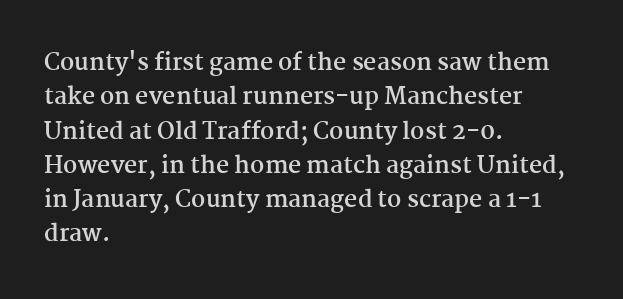
The image shows 23 px bold type, upright; set left-aligned, normal line spacing (1.49x), normal letter spacing, not underlined.
